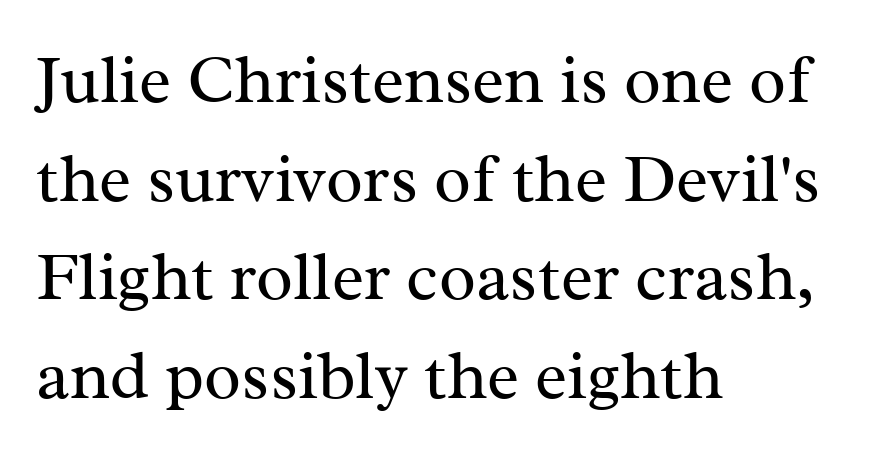
{"serif": "yes", "italic": "no", "bold": "no", "weight": "regular", "width": "normal", "stroke_contrast": "medium", "x_height": "medium", "monospaced": "no", "underline": "no", "align": "left", "line_spacing": "normal", "line_spacing_ratio": 1.45, "letter_spacing": "normal", "letter_spacing_em": 0.0, "glyph_px": 68}
